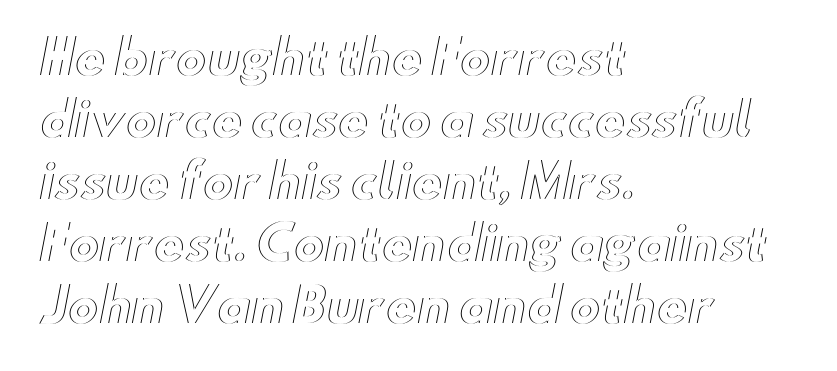
{"width": "wide", "x_height": "small", "monospaced": "no", "underline": "no", "align": "left", "line_spacing": "normal", "line_spacing_ratio": 1.32, "letter_spacing": "normal", "letter_spacing_em": 0.0, "glyph_px": 47}
